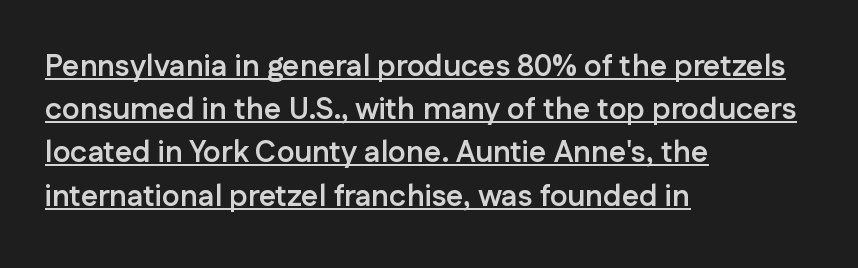
The image shows 30 px semibold sans-serif type, upright; set left-aligned, normal line spacing (1.44x), normal letter spacing, underlined; low stroke contrast and a medium x-height.
